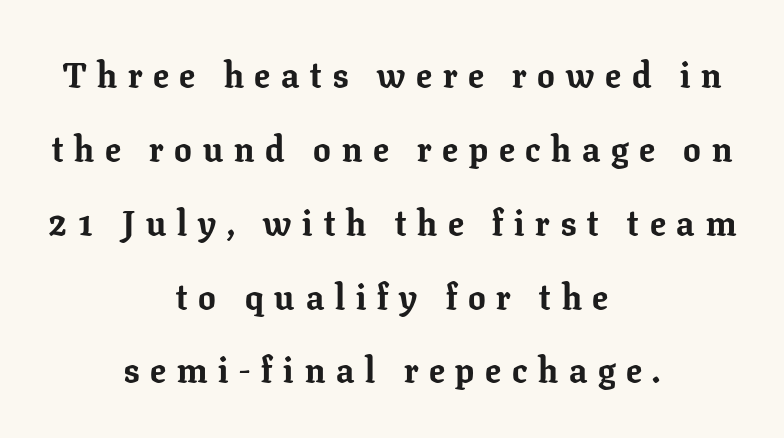
Notice how the passage keeps no hard edge, just a central spine. If you drew a line through each stem, it would be perfectly vertical. Summary of weight: heavy, a full bold. Here the designer chose a conventional face with non-uniform glyph widths. What kind of face is this? One with serifs.
